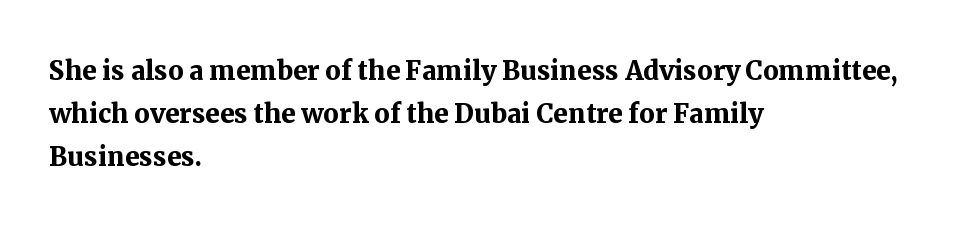
The area under the type is left untouched. This is serif lettering, the kind often seen in printed books. The letterforms sit shoulder to shoulder at normal distance. Spacing verdict: proportional, widths tailored to each character. Is there any slant? The stems are plumb. Pretty heavy lettering here — definitely bold.
